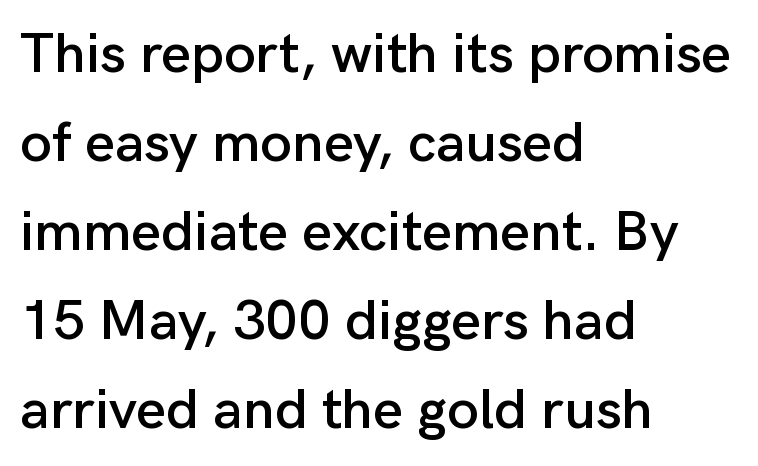
Q: Is the text italic (slanted)? A: No, it is upright.
Q: Is the typeface a serif or a sans-serif typeface? A: Sans-serif.
Q: Is the text underlined? A: No.
Q: How is the paragraph aligned? A: Left-aligned.
Q: Is the spacing between letters normal or unusually wide? A: Normal.
Q: Is the spacing between lines tight, normal or loose? A: Normal.
Q: Width (condensed, normal, or wide)? A: Normal.
Q: Stroke contrast? A: Low.
Q: x-height? A: Medium.
Q: Monospaced? A: No.
